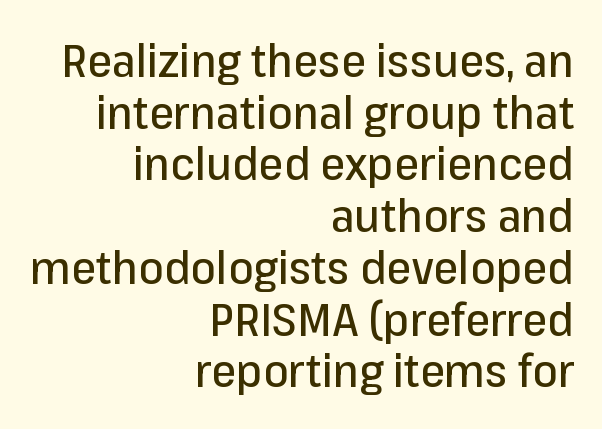
Q: Is the text italic (slanted)? A: No, it is upright.
Q: Is the typeface a serif or a sans-serif typeface? A: Sans-serif.
Q: Is the text underlined? A: No.
Q: How is the paragraph aligned? A: Right-aligned.
Q: Is the spacing between letters normal or unusually wide? A: Normal.
Q: Is the spacing between lines tight, normal or loose? A: Tight.
Q: Width (condensed, normal, or wide)? A: Normal.
Q: Stroke contrast? A: Low.
Q: x-height? A: Medium.
Q: Monospaced? A: No.
